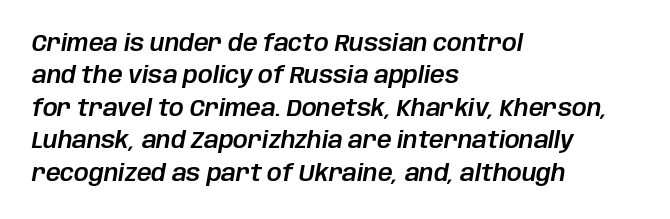
The image shows 23 px text type, italic (leaning right); set left-aligned, normal line spacing (1.41x), normal letter spacing, not underlined.
